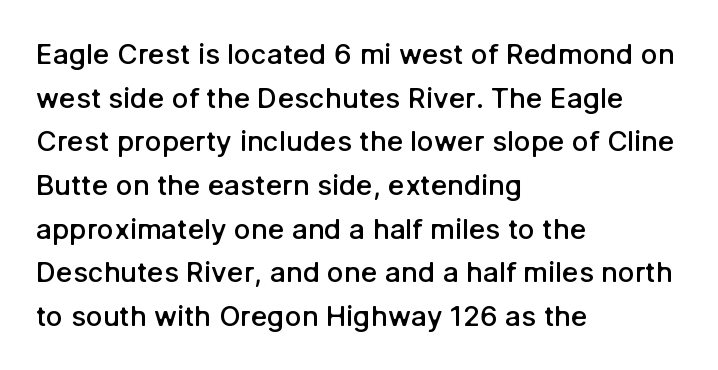
Q: Is the text bold? A: Semi-bold.
Q: Is the text italic (slanted)? A: No, it is upright.
Q: Is the typeface a serif or a sans-serif typeface? A: Sans-serif.
Q: Is the text underlined? A: No.
Q: How is the paragraph aligned? A: Left-aligned.
Q: Is the spacing between letters normal or unusually wide? A: Normal.
Q: Is the spacing between lines tight, normal or loose? A: Normal.
Q: Width (condensed, normal, or wide)? A: Normal.
Q: Stroke contrast? A: Low.
Q: x-height? A: Medium.
Q: Monospaced? A: No.
